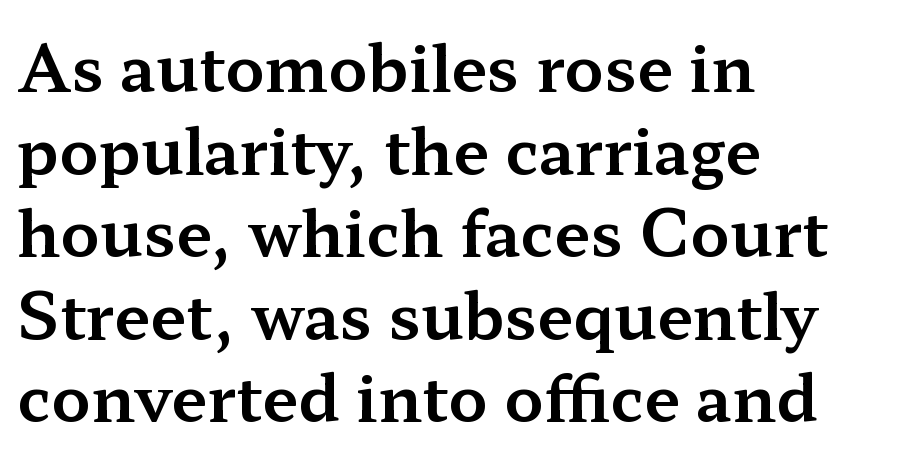
The image shows 64 px wide serif type, upright; set left-aligned, normal line spacing (1.29x), normal letter spacing, not underlined; medium stroke contrast and a medium x-height.
